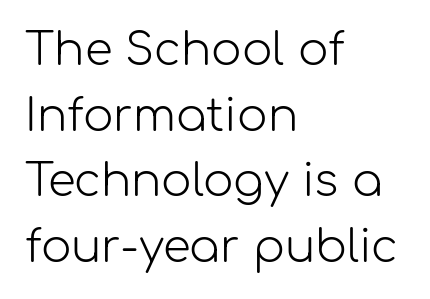
{"serif": "no", "italic": "no", "bold": "no", "weight": "light", "width": "normal", "stroke_contrast": "low", "x_height": "medium", "monospaced": "no", "underline": "no", "align": "left", "line_spacing": "normal", "line_spacing_ratio": 1.46, "letter_spacing": "normal", "letter_spacing_em": 0.0, "glyph_px": 45}
